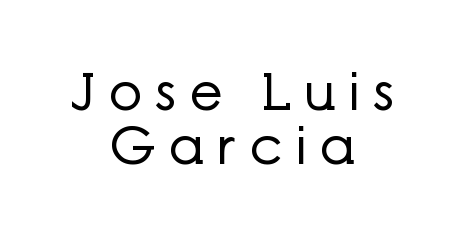
The image shows 52 px regular-weight sans-serif type, upright; set centered, tight line spacing (1.03x), unusually wide letter spacing (+0.26 em), not underlined; low stroke contrast and a medium x-height.
